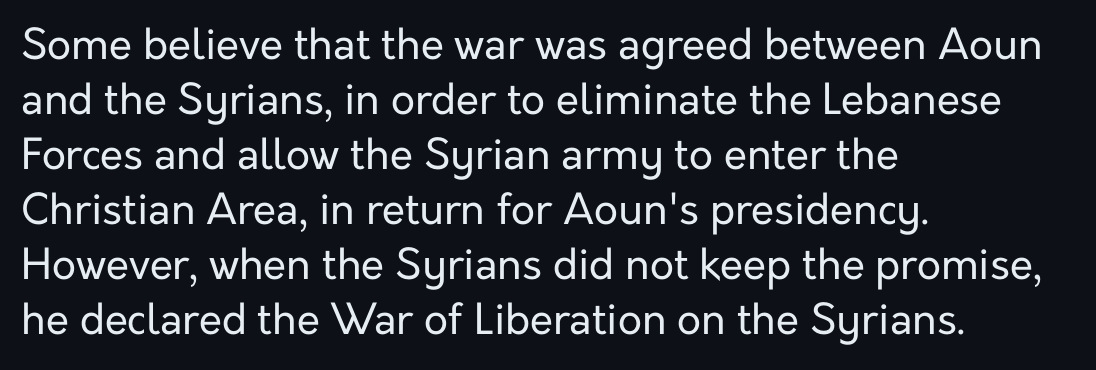
Q: Is the text bold? A: No.
Q: Is the text italic (slanted)? A: No, it is upright.
Q: Is the typeface a serif or a sans-serif typeface? A: Sans-serif.
Q: Is the text underlined? A: No.
Q: How is the paragraph aligned? A: Left-aligned.
Q: Is the spacing between letters normal or unusually wide? A: Normal.
Q: Is the spacing between lines tight, normal or loose? A: Normal.
Q: Width (condensed, normal, or wide)? A: Normal.
Q: Stroke contrast? A: Low.
Q: x-height? A: Medium.
Q: Monospaced? A: No.
